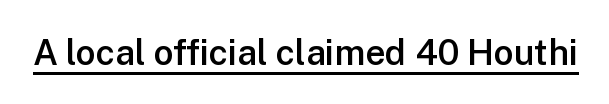
Q: Is the text bold? A: Semi-bold.
Q: Is the text italic (slanted)? A: No, it is upright.
Q: Is the typeface a serif or a sans-serif typeface? A: Sans-serif.
Q: Is the text underlined? A: Yes.
Q: Is the spacing between letters normal or unusually wide? A: Normal.
Q: Width (condensed, normal, or wide)? A: Normal.
Q: Stroke contrast? A: Low.
Q: x-height? A: Medium.
Q: Monospaced? A: No.
